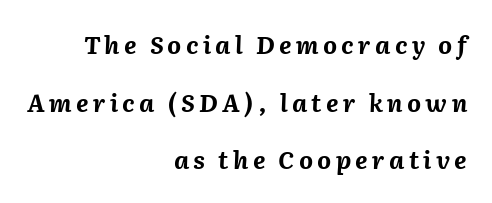
The image shows 24 px bold type, italic (leaning right); set right-aligned, loose line spacing (2.4x), not underlined.
